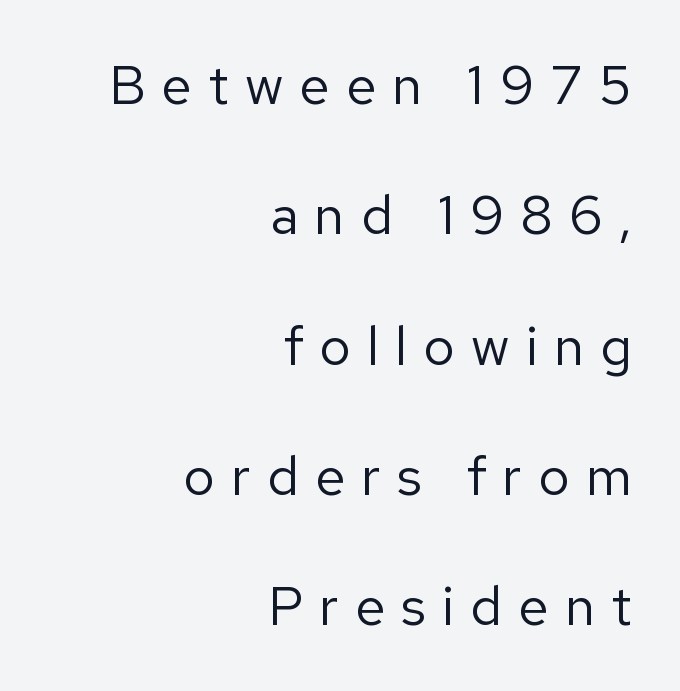
{"serif": "no", "italic": "no", "bold": "no", "weight": "regular", "width": "normal", "stroke_contrast": "low", "x_height": "medium", "monospaced": "no", "underline": "no", "align": "right", "line_spacing": "loose", "line_spacing_ratio": 2.37, "letter_spacing": "wide", "letter_spacing_em": 0.29, "glyph_px": 55}
